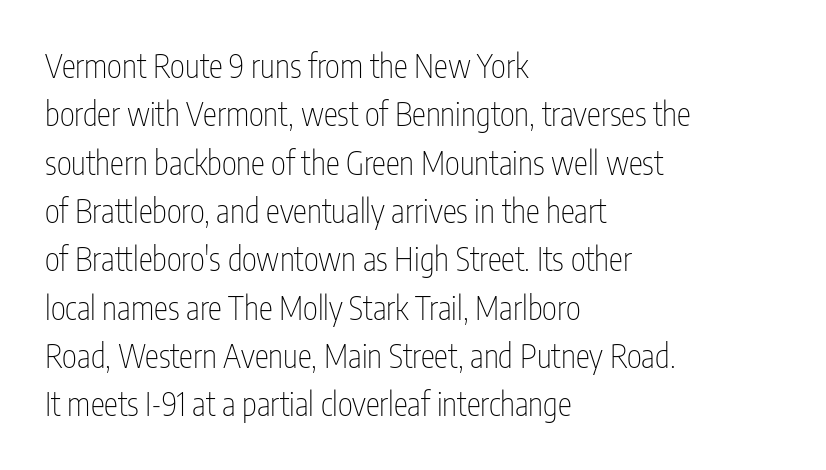
The image shows 32 px thin, condensed sans-serif type, upright; set left-aligned, normal line spacing (1.51x), normal letter spacing, not underlined; low stroke contrast and a medium x-height.
